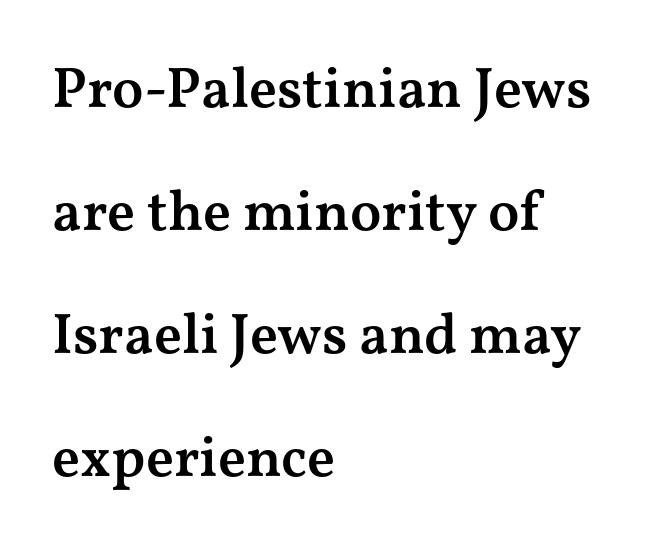
Q: Is the text bold? A: Semi-bold.
Q: Is the text italic (slanted)? A: No, it is upright.
Q: Is the typeface a serif or a sans-serif typeface? A: Serif.
Q: Is the text underlined? A: No.
Q: How is the paragraph aligned? A: Left-aligned.
Q: Is the spacing between letters normal or unusually wide? A: Normal.
Q: Is the spacing between lines tight, normal or loose? A: Loose.
Q: Width (condensed, normal, or wide)? A: Wide.
Q: Stroke contrast? A: Medium.
Q: x-height? A: Medium.
Q: Monospaced? A: No.
